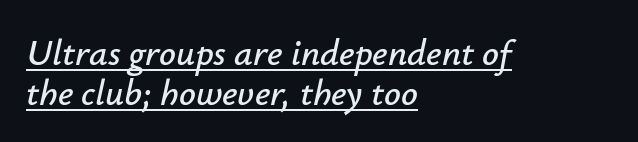
{"italic": "yes", "lean": "right", "slant_degrees": 12, "width": "normal", "stroke_contrast": "low", "x_height": "small", "monospaced": "no", "underline": "yes", "align": "left", "line_spacing": "tight", "line_spacing_ratio": 1.07, "letter_spacing": "normal", "letter_spacing_em": 0.0, "glyph_px": 37}
